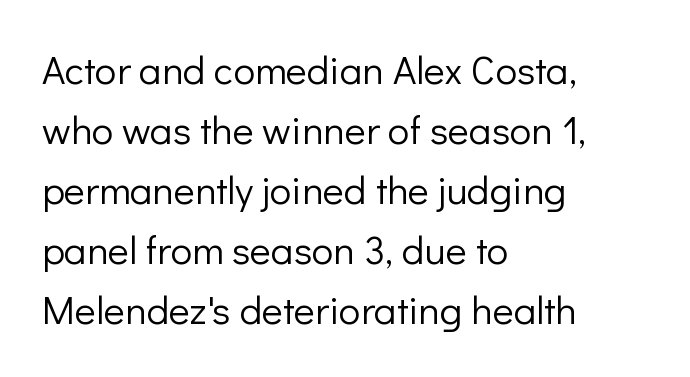
{"serif": "no", "italic": "no", "bold": "no", "weight": "light", "width": "normal", "stroke_contrast": "low", "x_height": "medium", "monospaced": "no", "underline": "no", "align": "left", "line_spacing": "normal", "line_spacing_ratio": 1.5, "letter_spacing": "normal", "letter_spacing_em": 0.0, "glyph_px": 40}
